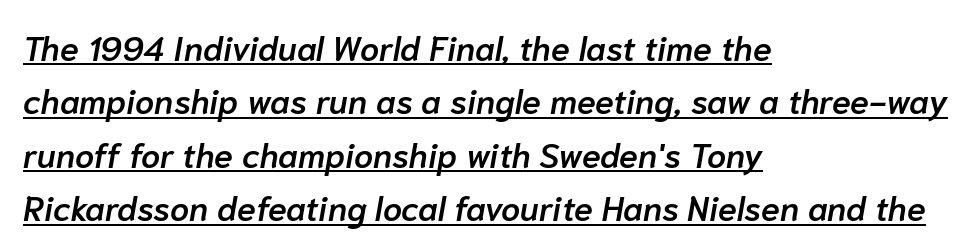
The image shows 34 px semibold type, italic (leaning right); set left-aligned, normal line spacing (1.57x), normal letter spacing, underlined; low stroke contrast and a medium x-height.
